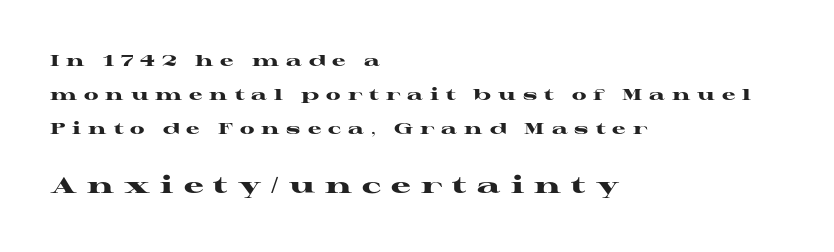
Q: Is the text bold? A: Yes.
Q: Is the text italic (slanted)? A: No, it is upright.
Q: Is the text underlined? A: No.
Q: How is the paragraph aligned? A: Left-aligned.
Q: Is the spacing between letters normal or unusually wide? A: Unusually wide.
Q: Is the spacing between lines tight, normal or loose? A: Loose.
Q: Which block of text is set in a larger size, the first (top) or the second (bottom)? A: The second (bottom) one.
